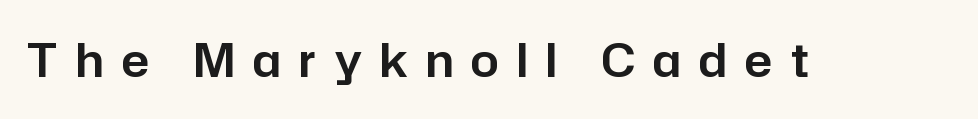
Q: Is the text italic (slanted)? A: No, it is upright.
Q: Is the typeface a serif or a sans-serif typeface? A: Sans-serif.
Q: Is the text underlined? A: No.
Q: Is the spacing between letters normal or unusually wide? A: Unusually wide.
Q: Width (condensed, normal, or wide)? A: Normal.
Q: Stroke contrast? A: Low.
Q: x-height? A: Medium.
Q: Monospaced? A: No.
